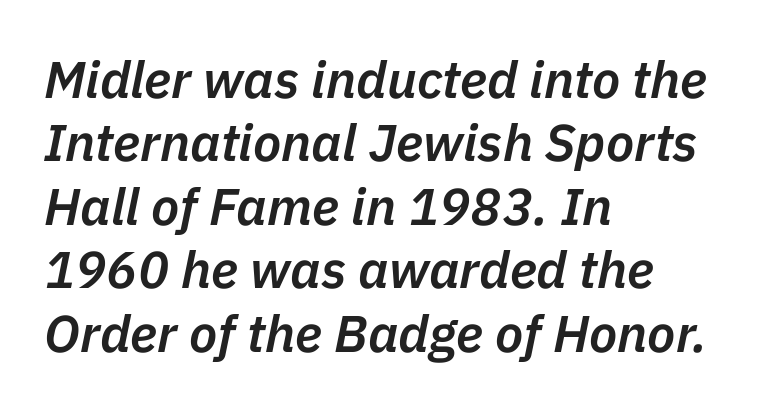
Honestly, the letter spacing is just normal — you wouldn't notice it. This sample has the flowing, uneven cadence of proportional lettering. Every row of glyphs begins at an identical x-position on the left. Slightly chunky letters — semibold, I'd say, not full bold. The baseline area is clear. Characters are canted at an angle relative to the baseline's perpendicular.
